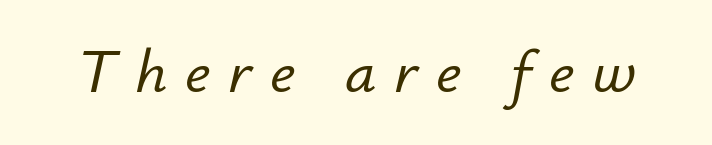
{"italic": "yes", "lean": "right", "slant_degrees": 12, "width": "normal", "stroke_contrast": "low", "x_height": "small", "monospaced": "no", "underline": "no", "letter_spacing": "wide", "letter_spacing_em": 0.29, "glyph_px": 62}
